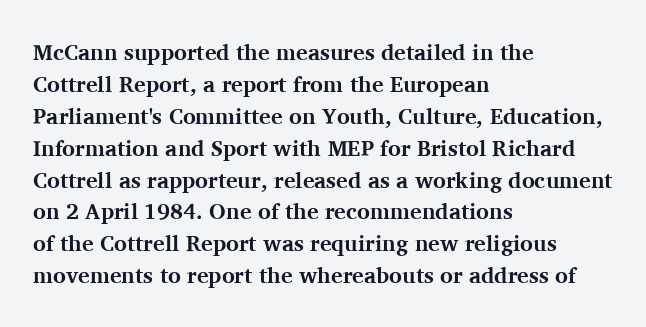
The image shows 22 px bold type, upright; set left-aligned, normal line spacing (1.45x), normal letter spacing, not underlined.
